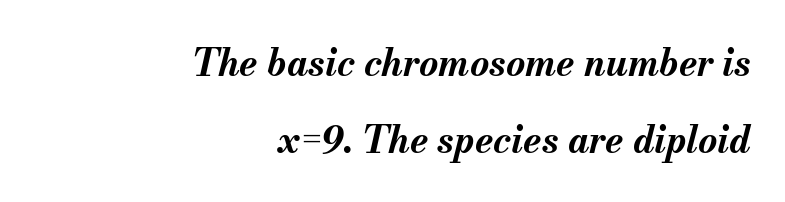
Designer's note — italics engaged. Descender tails drop into unmarked territory. The passage shown is typed in a proportional face where columns would drift. These lines stack with their right ends in a neat column. Characters follow at the spacing the type designer built in.
